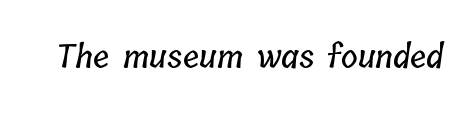
The image shows 32 px condensed type; set normal letter spacing, not underlined; low stroke contrast and a medium x-height.
